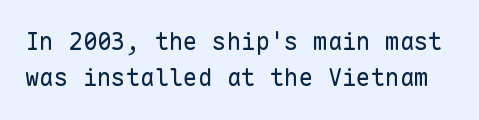
Q: Is the text bold? A: No.
Q: Is the text italic (slanted)? A: No, it is upright.
Q: Is the text underlined? A: No.
Q: Is the spacing between letters normal or unusually wide? A: Normal.
Q: Is the spacing between lines tight, normal or loose? A: Normal.
